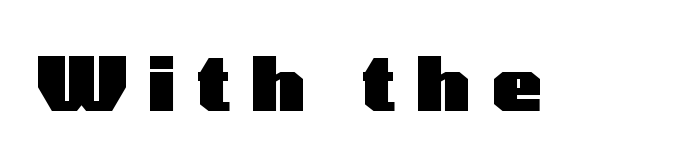
This sample has the flowing, uneven cadence of proportional lettering. How are the letters spaced? Widely, with obvious added tracking. Its strokes are broad and dark, the hallmark of bold type. Type style note: lacks serifs. Honestly, there is no underline to notice here at all.
